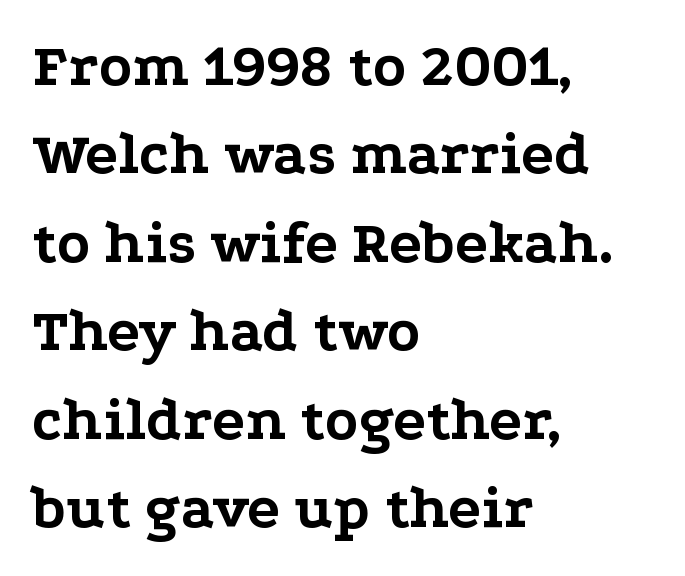
Q: Is the text bold? A: Yes.
Q: Is the text italic (slanted)? A: No, it is upright.
Q: Is the typeface a serif or a sans-serif typeface? A: Serif.
Q: Is the text underlined? A: No.
Q: How is the paragraph aligned? A: Left-aligned.
Q: Is the spacing between letters normal or unusually wide? A: Normal.
Q: Is the spacing between lines tight, normal or loose? A: Normal.
Q: Width (condensed, normal, or wide)? A: Wide.
Q: Stroke contrast? A: Low.
Q: x-height? A: Medium.
Q: Monospaced? A: No.
